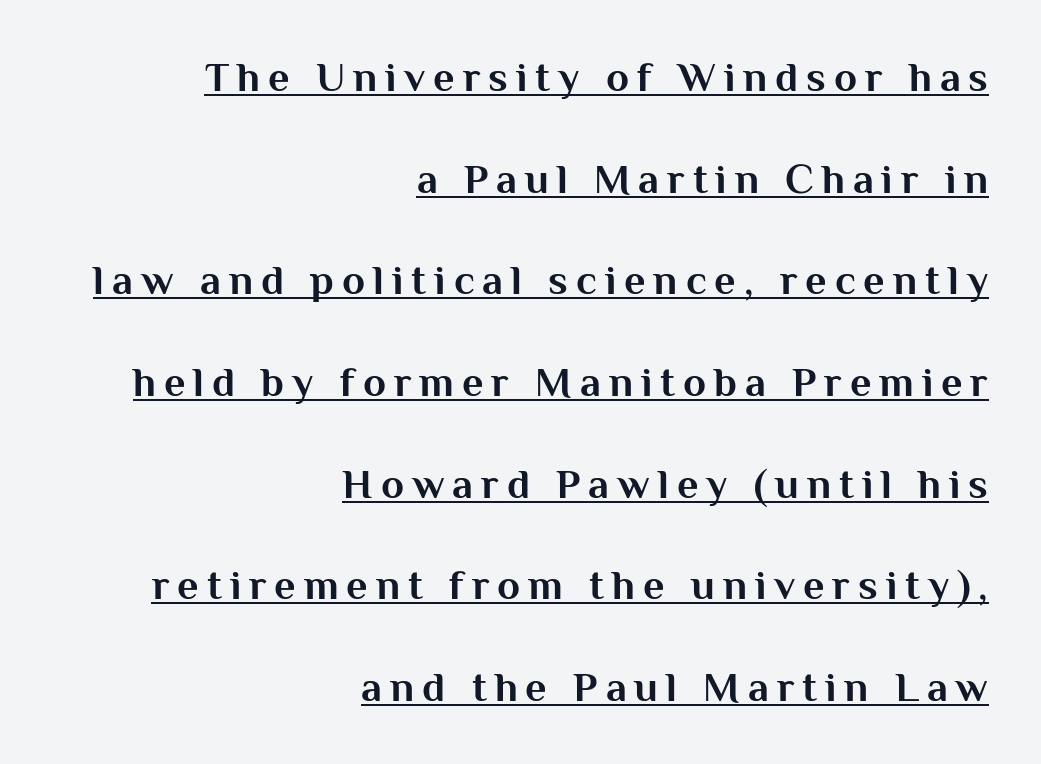
The image shows 42 px bold sans-serif type, upright; set right-aligned, loose line spacing (2.42x), underlined; medium stroke contrast and a medium x-height.
